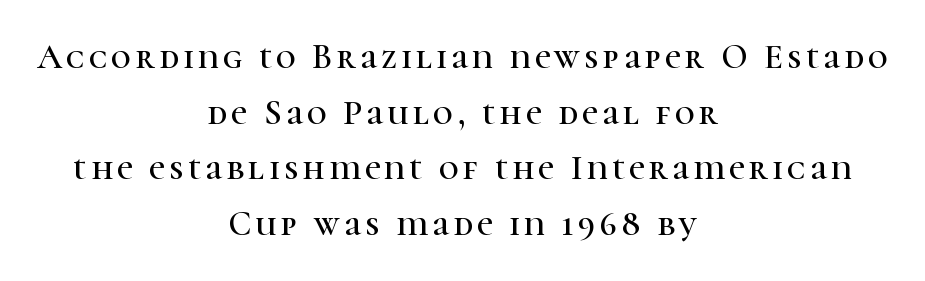
{"serif": "yes", "italic": "no", "width": "normal", "stroke_contrast": "high", "x_height": "medium", "monospaced": "no", "underline": "no", "align": "center", "line_spacing": "normal", "line_spacing_ratio": 1.59, "glyph_px": 35}
